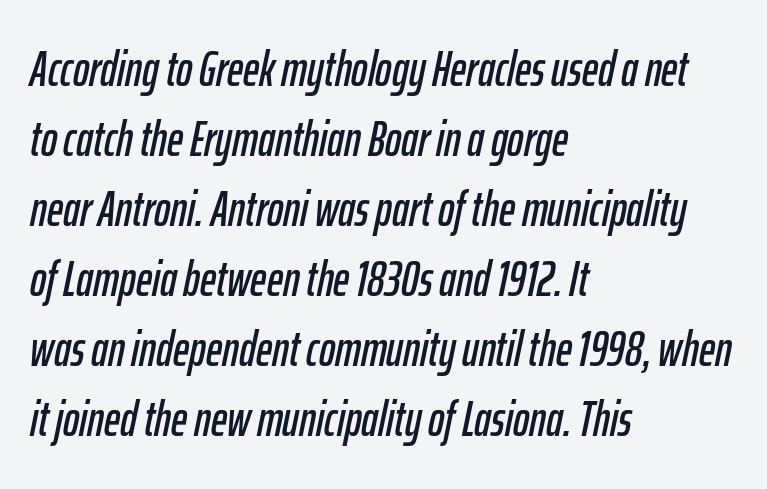
{"italic": "yes", "lean": "right", "slant_degrees": 12, "width": "condensed", "stroke_contrast": "low", "x_height": "medium", "monospaced": "no", "underline": "no", "align": "left", "line_spacing": "normal", "line_spacing_ratio": 1.43, "letter_spacing": "normal", "letter_spacing_em": 0.0, "glyph_px": 49}
